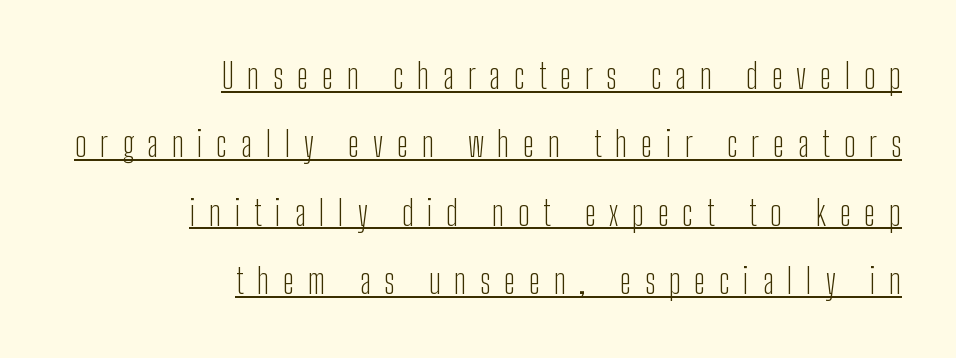
{"serif": "no", "italic": "no", "bold": "no", "weight": "light", "width": "condensed", "stroke_contrast": "low", "x_height": "medium", "monospaced": "no", "underline": "yes", "align": "right", "line_spacing": "loose", "line_spacing_ratio": 2.01, "letter_spacing": "wide", "letter_spacing_em": 0.4, "glyph_px": 34}
